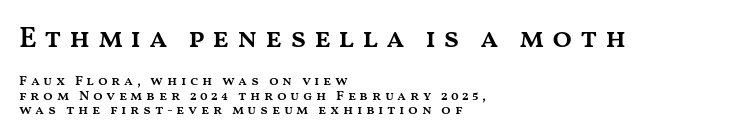
Q: Is the text bold? A: Semi-bold.
Q: Is the text italic (slanted)? A: No, it is upright.
Q: Is the text underlined? A: No.
Q: How is the paragraph aligned? A: Left-aligned.
Q: Is the spacing between letters normal or unusually wide? A: Unusually wide.
Q: Is the spacing between lines tight, normal or loose? A: Tight.
Q: Which block of text is set in a larger size, the first (top) or the second (bottom)? A: The first (top) one.
Q: Width (condensed, normal, or wide)? A: Wide.
Q: Stroke contrast? A: Medium.
Q: x-height? A: Medium.
Q: Monospaced? A: No.
